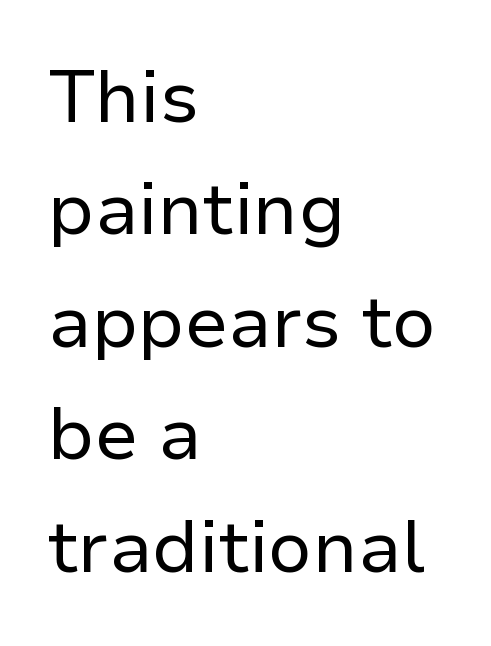
The image shows 73 px regular-weight sans-serif type, upright; set left-aligned, normal line spacing (1.54x), normal letter spacing, not underlined; low stroke contrast and a medium x-height.
